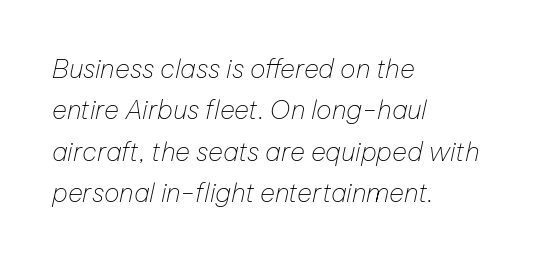
The image shows 26 px text type, italic (leaning right); set left-aligned, normal line spacing (1.59x), normal letter spacing, not underlined.
